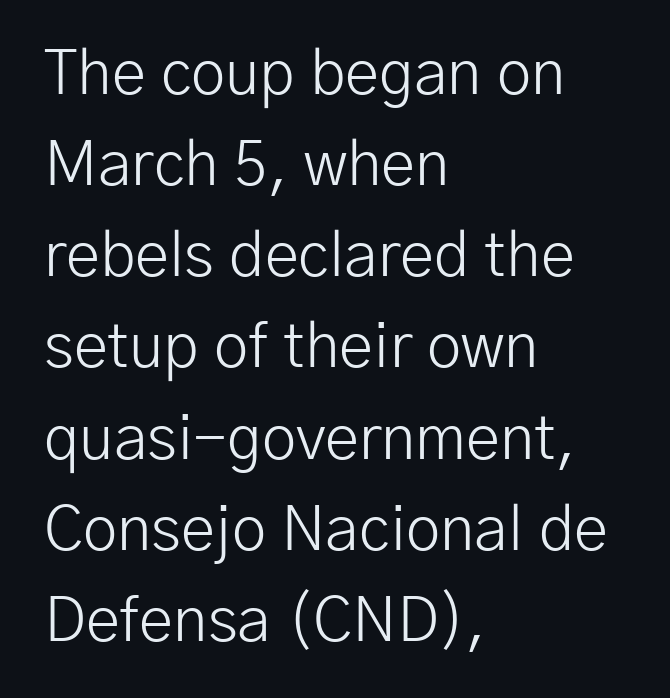
The image shows 62 px light sans-serif type, upright; set left-aligned, normal line spacing (1.47x), normal letter spacing, not underlined; low stroke contrast and a medium x-height.
